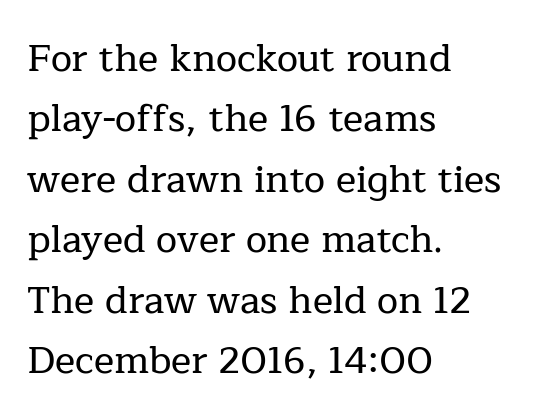
The image shows 38 px serif type, upright; set left-aligned, normal line spacing (1.59x), normal letter spacing, not underlined; low stroke contrast and a medium x-height.
